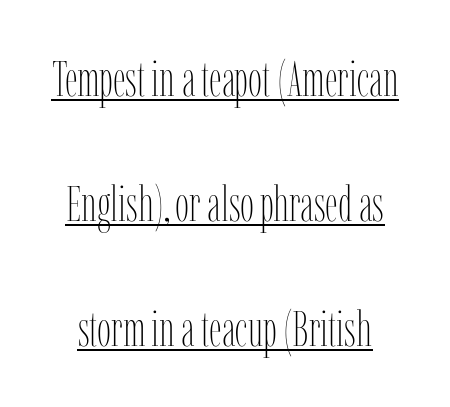
{"italic": "no", "bold": "no", "weight": "thin", "width": "condensed", "stroke_contrast": "low", "x_height": "medium", "monospaced": "no", "underline": "yes", "line_spacing": "loose", "line_spacing_ratio": 2.5, "letter_spacing": "normal", "letter_spacing_em": 0.0, "glyph_px": 50}
